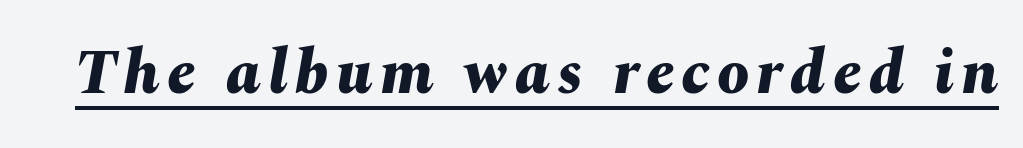
{"italic": "yes", "lean": "right", "slant_degrees": 10, "bold": "yes", "weight": "bold", "width": "normal", "stroke_contrast": "medium", "x_height": "medium", "monospaced": "no", "underline": "yes", "glyph_px": 64}
